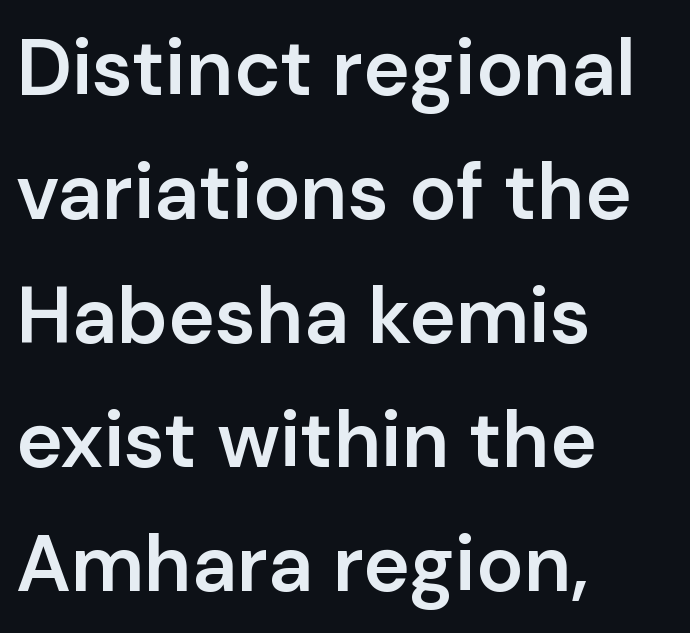
Is this a sans? Yes — the strokes have no serifs. Notice the strokes are somewhat thickened but not fully heavy: this is a semibold. The words here are not underlined. Spacing between characters is what you'd get straight out of the box.
